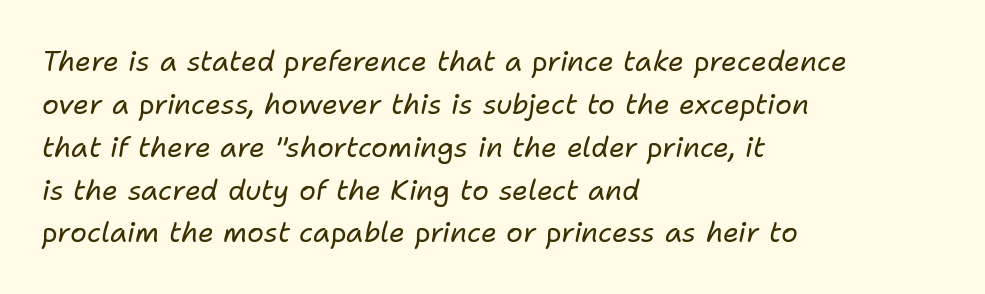
The image shows 28 px regular-weight type, italic (leaning right); set left-aligned, normal line spacing (1.53x), normal letter spacing, not underlined; low stroke contrast and a medium x-height.
